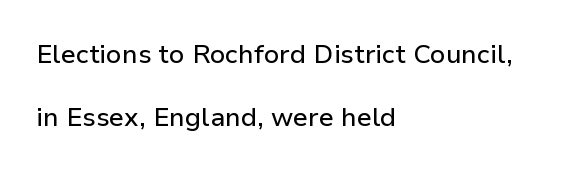
These lines were composed using upright roman letters. The line texture is even and compact thanks to regular tracking. The space beneath each line is pristine and unruled. Does the copy run flush right? No — it runs flush left. Reading down the column, the eye jumps a long way to each next line.
